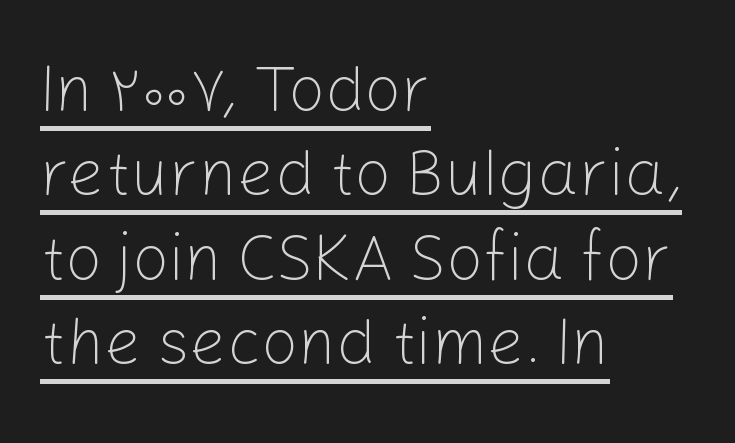
Q: Is the text bold? A: No.
Q: Is the text italic (slanted)? A: No, it is upright.
Q: Is the typeface a serif or a sans-serif typeface? A: Sans-serif.
Q: Is the text underlined? A: Yes.
Q: How is the paragraph aligned? A: Left-aligned.
Q: Is the spacing between letters normal or unusually wide? A: Normal.
Q: Is the spacing between lines tight, normal or loose? A: Normal.
Q: Width (condensed, normal, or wide)? A: Normal.
Q: Stroke contrast? A: Low.
Q: x-height? A: Medium.
Q: Monospaced? A: No.
